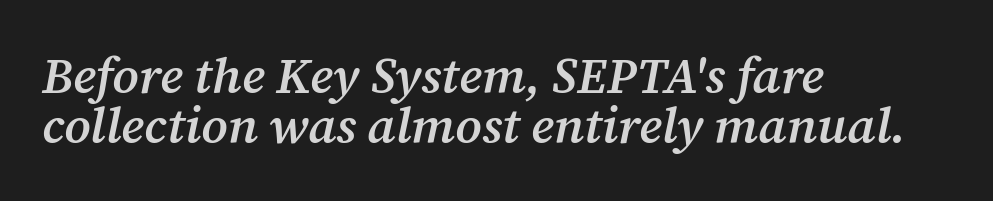
Q: Is the text bold? A: Semi-bold.
Q: Is the text italic (slanted)? A: Yes, it leans right by about 12 degrees.
Q: Is the typeface a serif or a sans-serif typeface? A: Serif.
Q: Is the text underlined? A: No.
Q: How is the paragraph aligned? A: Left-aligned.
Q: Is the spacing between letters normal or unusually wide? A: Normal.
Q: Is the spacing between lines tight, normal or loose? A: Tight.
Q: Width (condensed, normal, or wide)? A: Normal.
Q: Stroke contrast? A: Medium.
Q: x-height? A: Medium.
Q: Monospaced? A: No.
